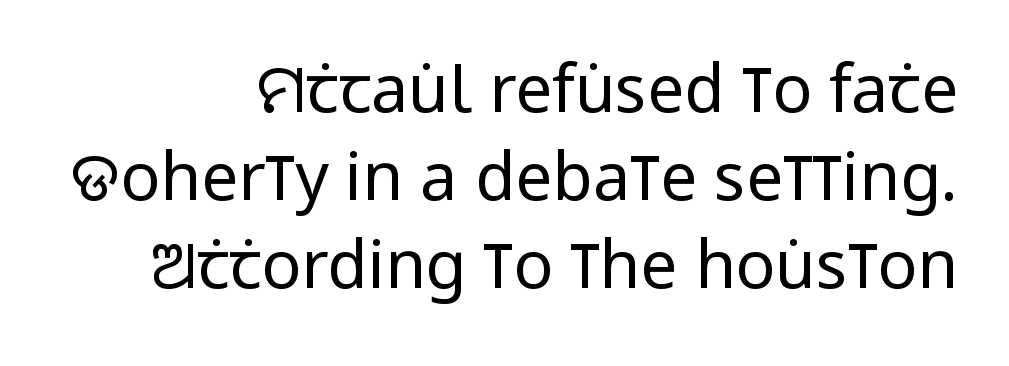
{"serif": "no", "italic": "no", "bold": "no", "weight": "regular", "width": "condensed", "stroke_contrast": "low", "x_height": "large", "monospaced": "no", "underline": "no", "align": "right", "line_spacing": "normal", "line_spacing_ratio": 1.33, "letter_spacing": "normal", "letter_spacing_em": 0.0, "glyph_px": 66}
